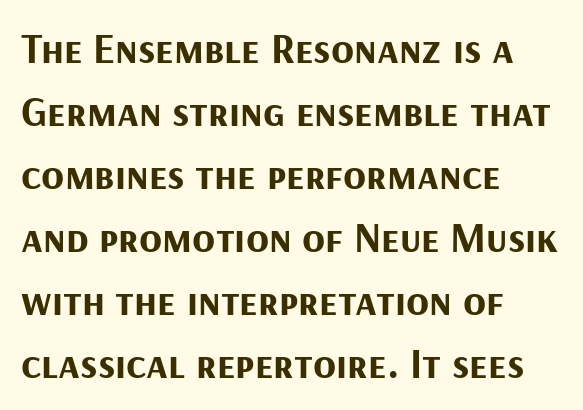
{"serif": "no", "italic": "no", "bold": "yes", "weight": "bold", "width": "normal", "stroke_contrast": "medium", "x_height": "medium", "monospaced": "no", "underline": "no", "align": "left", "line_spacing": "normal", "line_spacing_ratio": 1.5, "letter_spacing": "normal", "letter_spacing_em": 0.0, "glyph_px": 42}
